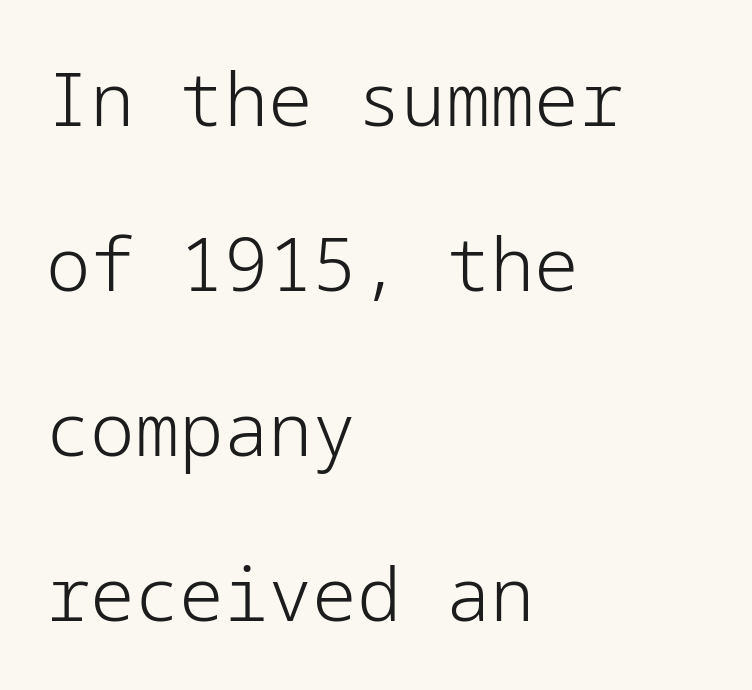
Is the type heavy? It reads as light-to-regular instead. Teacher's note: observe the even left margin — that is flush-left alignment. The characters display no serif detailing; their extremities are plain. Honestly, the letter spacing is just normal — you wouldn't notice it. Leading is clearly above the norm, producing a sparse column. A clean baseline with only descenders dipping below it.
